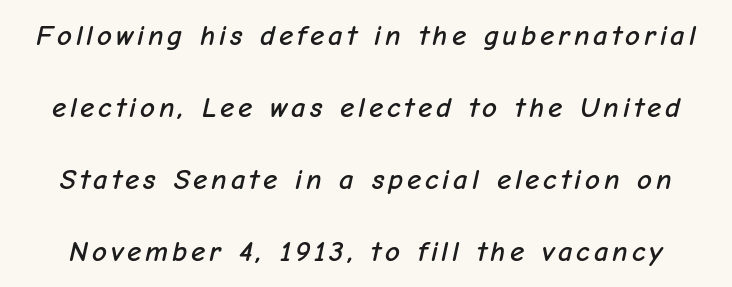
Q: Is the text italic (slanted)? A: Yes, it leans right by about 12 degrees.
Q: Is the text underlined? A: No.
Q: Is the spacing between lines tight, normal or loose? A: Loose.
Q: Width (condensed, normal, or wide)? A: Normal.
Q: Stroke contrast? A: Low.
Q: x-height? A: Medium.
Q: Monospaced? A: No.
